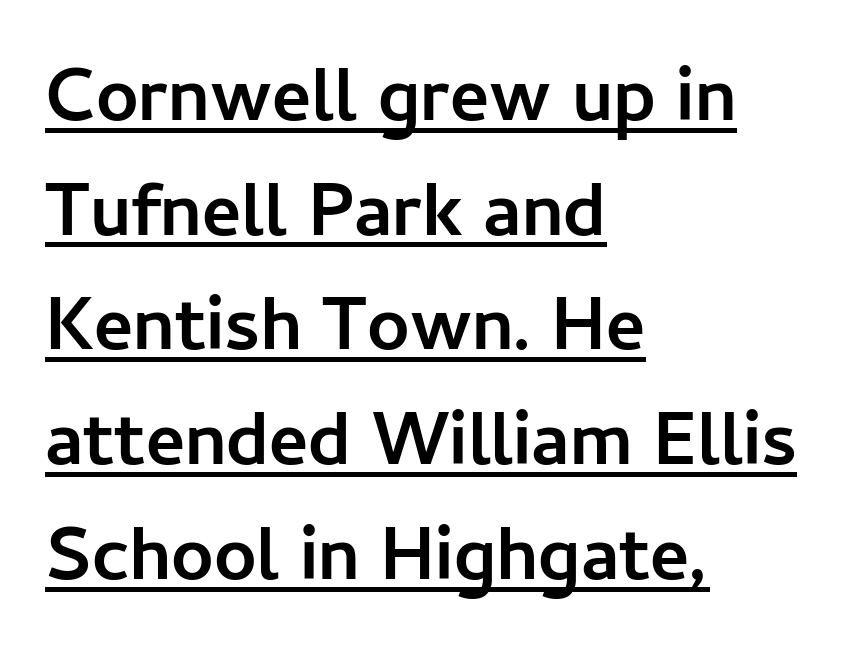
Q: Is the text bold? A: Yes.
Q: Is the text italic (slanted)? A: No, it is upright.
Q: Is the typeface a serif or a sans-serif typeface? A: Sans-serif.
Q: Is the text underlined? A: Yes.
Q: How is the paragraph aligned? A: Left-aligned.
Q: Is the spacing between letters normal or unusually wide? A: Normal.
Q: Is the spacing between lines tight, normal or loose? A: Normal.
Q: Width (condensed, normal, or wide)? A: Normal.
Q: Stroke contrast? A: Low.
Q: x-height? A: Medium.
Q: Monospaced? A: No.
